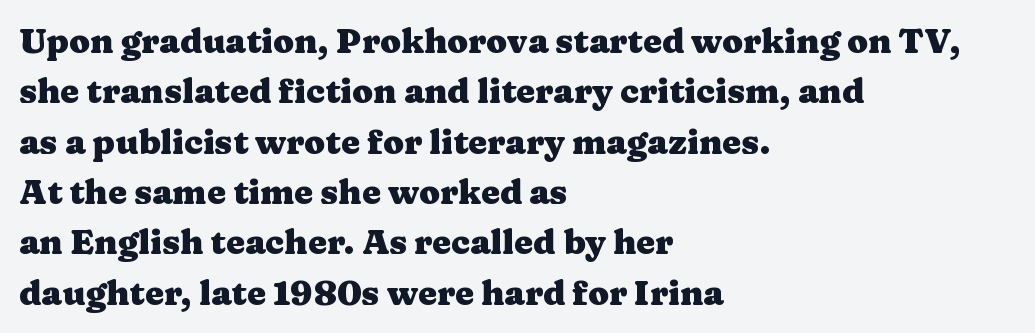
The text block is weighted toward the left margin, trailing off unevenly rightward. A typesetter would call this proportional, since set widths differ per character. Is this a sans? No — the strokes have serifs. Anything drawn beneath the words? Only blank space. Strokes here are thick enough to call this a true bold. A roman cut, with each character standing at attention.
